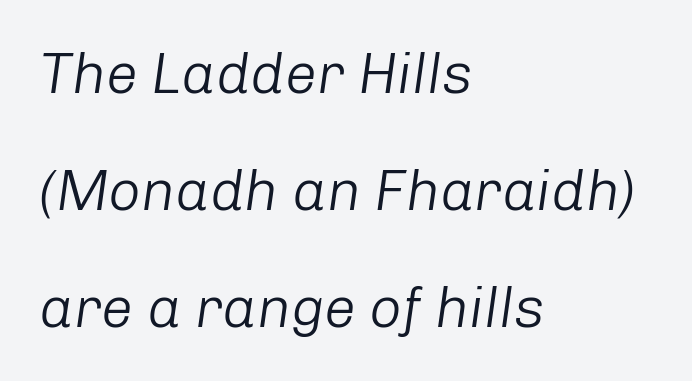
Q: Is the text bold? A: No.
Q: Is the text italic (slanted)? A: Yes, it leans right by about 8 degrees.
Q: Is the text underlined? A: No.
Q: How is the paragraph aligned? A: Left-aligned.
Q: Is the spacing between letters normal or unusually wide? A: Normal.
Q: Is the spacing between lines tight, normal or loose? A: Loose.
Q: Width (condensed, normal, or wide)? A: Normal.
Q: Stroke contrast? A: Low.
Q: x-height? A: Medium.
Q: Monospaced? A: No.
